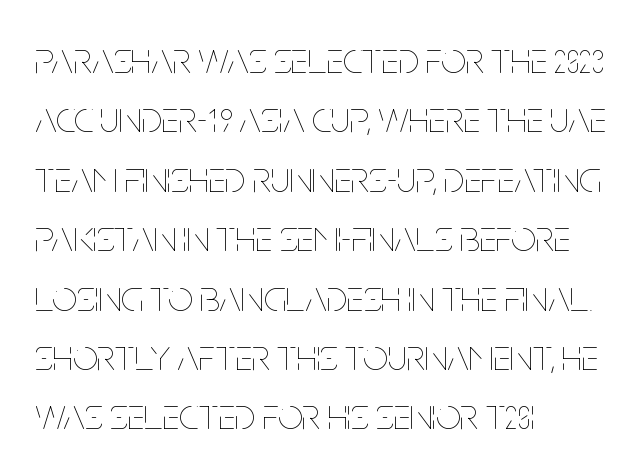
The image shows 44 px thin, condensed type, upright; set left-aligned, normal line spacing (1.35x), normal letter spacing, not underlined; low stroke contrast and a large x-height.
